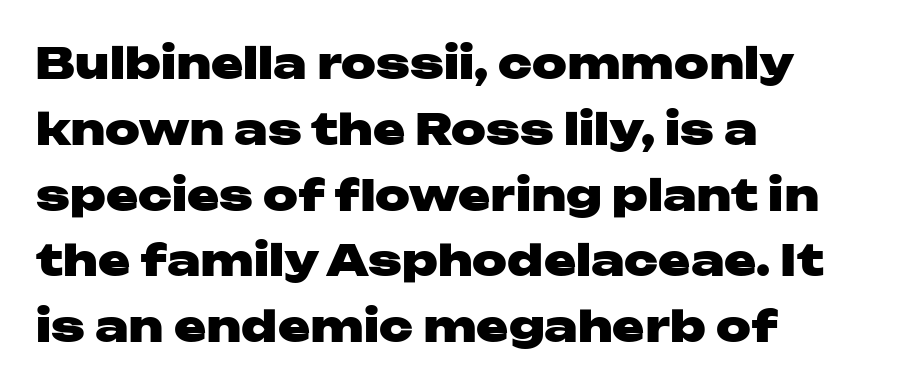
The image shows 43 px heavy, wide sans-serif type, upright; set left-aligned, normal line spacing (1.53x), normal letter spacing, not underlined; low stroke contrast and a medium x-height.
